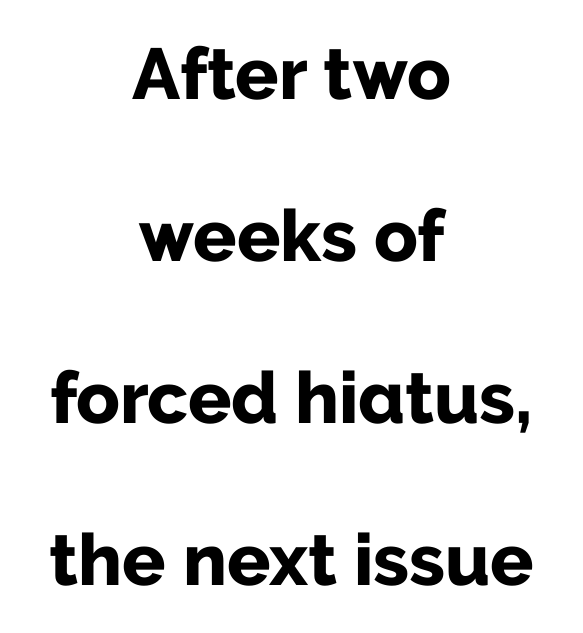
These lines are rendered in a variable-pitch font. A sans-serif font was chosen for this passage. No extra tracking has been applied to these lines. Summary of vertical rhythm: relaxed, with wide interline spacing.
